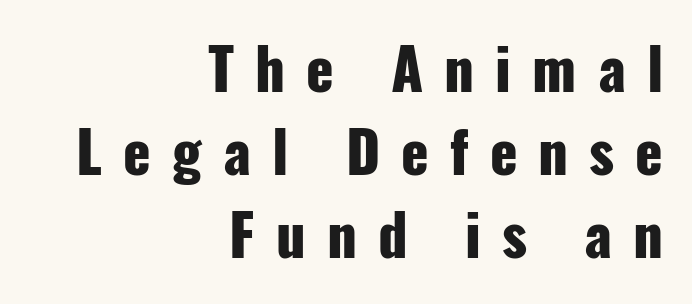
The designer went with a sans here, leaving each stem footless. Look at the stroke-to-counter ratio: heavy, a bold. Here the designer chose a conventional face with non-uniform glyph widths. You could only call the tracking loose — the letters float apart. Baseline-to-baseline distance is the conventional proportion of letter height.
